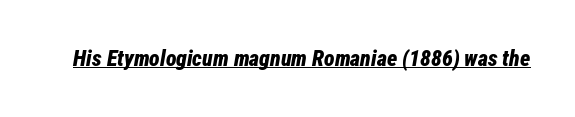
Q: Is the text bold? A: Yes.
Q: Is the text italic (slanted)? A: Yes, it leans right by about 12 degrees.
Q: Is the text underlined? A: Yes.
Q: Is the spacing between letters normal or unusually wide? A: Normal.
